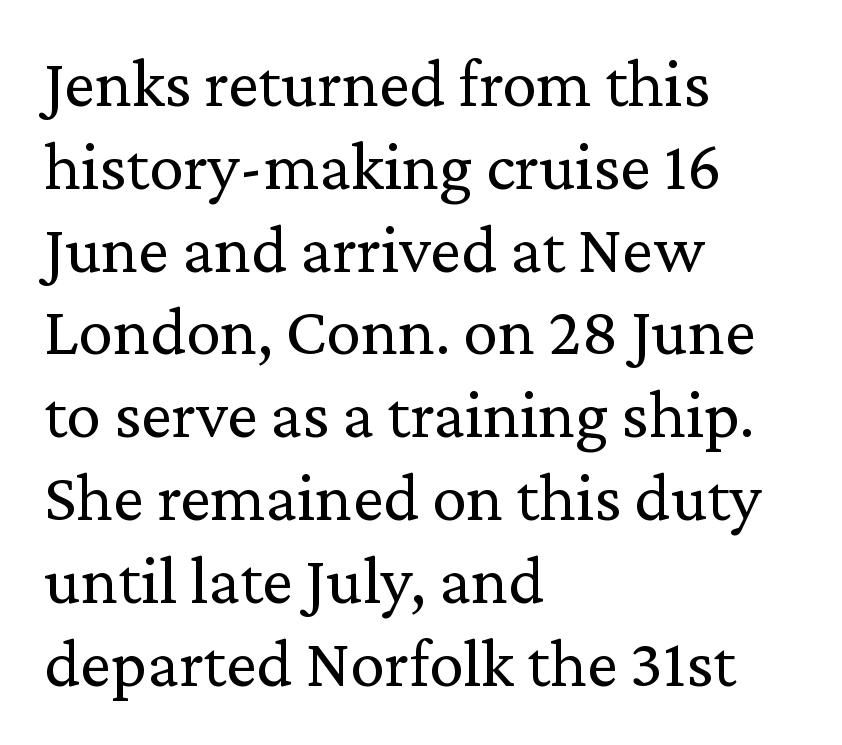
The image shows 69 px regular-weight serif type, upright; set left-aligned, line spacing 1.2x, normal letter spacing, not underlined; medium stroke contrast and a medium x-height.
